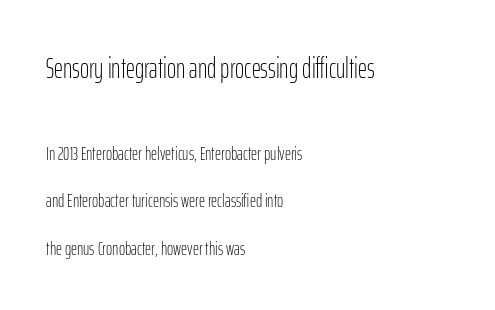
{"serif": "no", "italic": "no", "bold": "no", "weight": "light", "width": "condensed", "stroke_contrast": "low", "x_height": "medium", "monospaced": "no", "underline": "no", "align": "left", "line_spacing": "loose", "line_spacing_ratio": 2.49, "letter_spacing": "normal", "letter_spacing_em": 0.0, "larger_block": "first", "size_ratio": 1.47, "glyph_px": 28}
